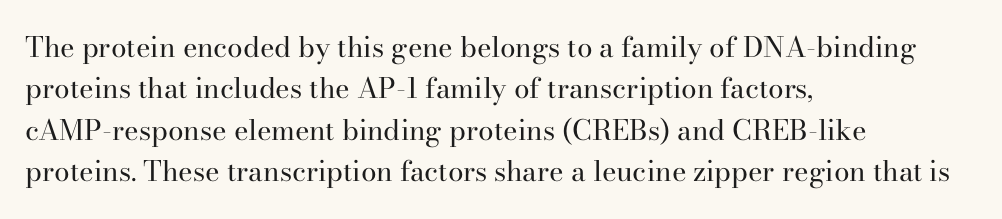
A light-to-regular cut is what we see here. Tracking here is standard; glyphs follow each other at the usual distance. The passage shown is typed in a proportional face where columns would drift. These lines are composed in type with serifs. Only glyphs here, with clear space below each row.
